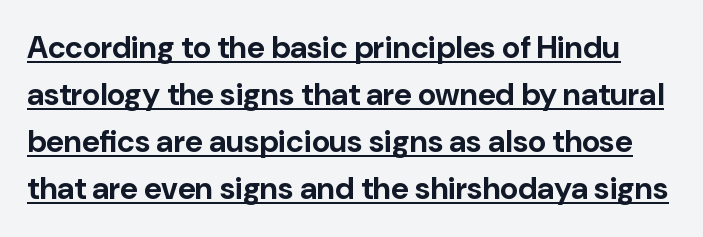
{"serif": "no", "italic": "no", "bold": "yes", "weight": "bold", "width": "normal", "stroke_contrast": "low", "x_height": "medium", "monospaced": "no", "underline": "yes", "line_spacing": "normal", "line_spacing_ratio": 1.52, "letter_spacing": "normal", "letter_spacing_em": 0.0, "glyph_px": 31}
